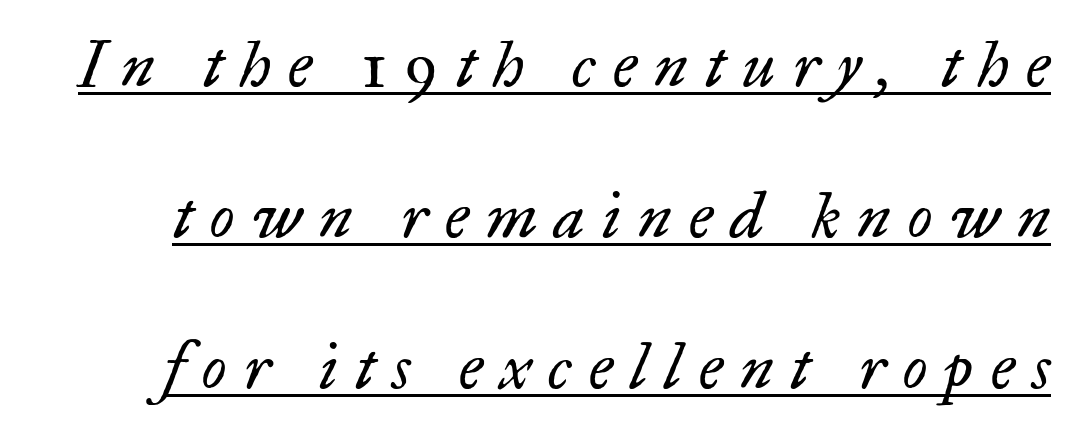
Slant detected: the letters are inclined. This sample uses a serif face. The letterforms stand isolated, each surrounded by extra space. The face used here is proportionally spaced, like ordinary book or web type.
